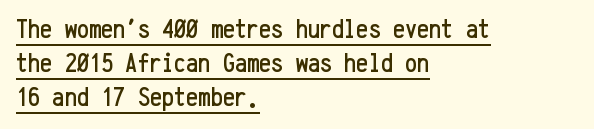
{"italic": "no", "underline": "yes", "align": "left", "line_spacing": "normal", "line_spacing_ratio": 1.26, "letter_spacing": "normal", "letter_spacing_em": 0.0, "glyph_px": 27}
